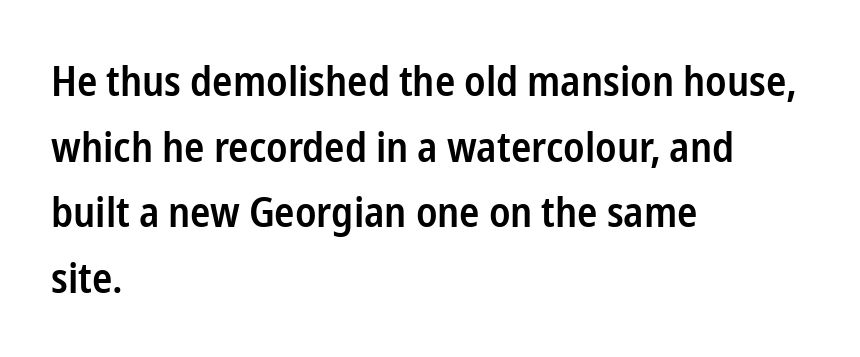
Q: Is the text bold? A: Semi-bold.
Q: Is the text italic (slanted)? A: No, it is upright.
Q: Is the typeface a serif or a sans-serif typeface? A: Sans-serif.
Q: Is the text underlined? A: No.
Q: How is the paragraph aligned? A: Left-aligned.
Q: Is the spacing between letters normal or unusually wide? A: Normal.
Q: Is the spacing between lines tight, normal or loose? A: Normal.
Q: Width (condensed, normal, or wide)? A: Condensed.
Q: Stroke contrast? A: Low.
Q: x-height? A: Medium.
Q: Monospaced? A: No.
